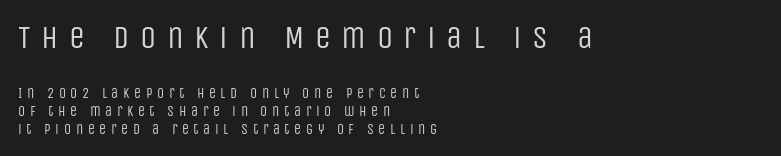
{"serif": "no", "italic": "no", "bold": "no", "weight": "regular", "width": "condensed", "stroke_contrast": "low", "x_height": "large", "monospaced": "no", "underline": "no", "align": "left", "line_spacing": "normal", "line_spacing_ratio": 1.29, "letter_spacing": "wide", "letter_spacing_em": 0.33, "larger_block": "first", "size_ratio": 2.29, "glyph_px": 32}
